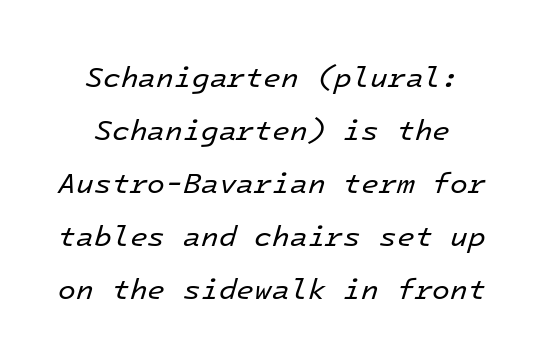
{"italic": "yes", "lean": "right", "slant_degrees": 16, "bold": "no", "weight": "regular", "width": "normal", "stroke_contrast": "low", "x_height": "medium", "monospaced": "yes", "underline": "no", "line_spacing_ratio": 1.83, "letter_spacing": "normal", "letter_spacing_em": 0.0, "glyph_px": 29}
